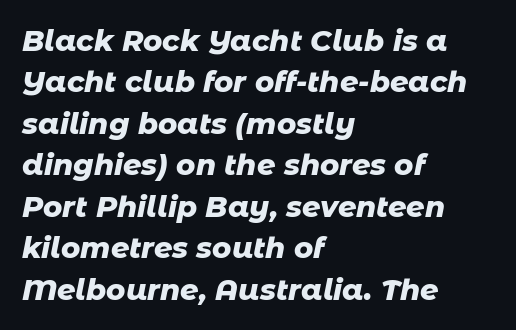
{"italic": "yes", "lean": "right", "slant_degrees": 11, "bold": "yes", "weight": "heavy", "width": "normal", "stroke_contrast": "low", "x_height": "medium", "monospaced": "no", "underline": "no", "align": "left", "line_spacing": "normal", "line_spacing_ratio": 1.43, "letter_spacing": "normal", "letter_spacing_em": 0.0, "glyph_px": 29}
